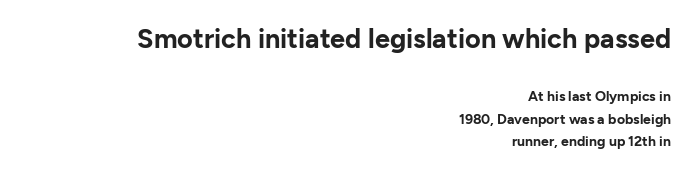
Q: Is the text bold? A: Yes.
Q: Is the text italic (slanted)? A: No, it is upright.
Q: Is the text underlined? A: No.
Q: How is the paragraph aligned? A: Right-aligned.
Q: Is the spacing between letters normal or unusually wide? A: Normal.
Q: Is the spacing between lines tight, normal or loose? A: Normal.
Q: Which block of text is set in a larger size, the first (top) or the second (bottom)? A: The first (top) one.
